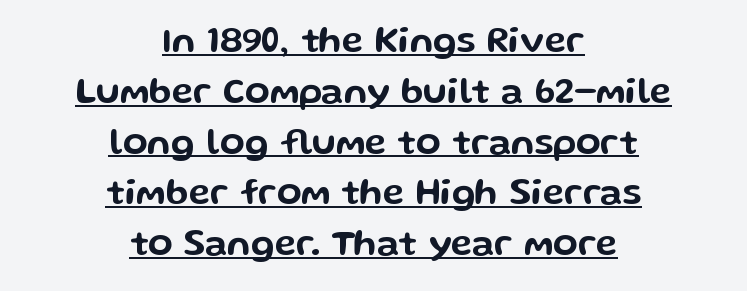
Q: Is the text italic (slanted)? A: No, it is upright.
Q: Is the typeface a serif or a sans-serif typeface? A: Sans-serif.
Q: Is the text underlined? A: Yes.
Q: How is the paragraph aligned? A: Centered.
Q: Is the spacing between letters normal or unusually wide? A: Normal.
Q: Is the spacing between lines tight, normal or loose? A: Normal.
Q: Width (condensed, normal, or wide)? A: Wide.
Q: Stroke contrast? A: Low.
Q: x-height? A: Medium.
Q: Monospaced? A: No.
